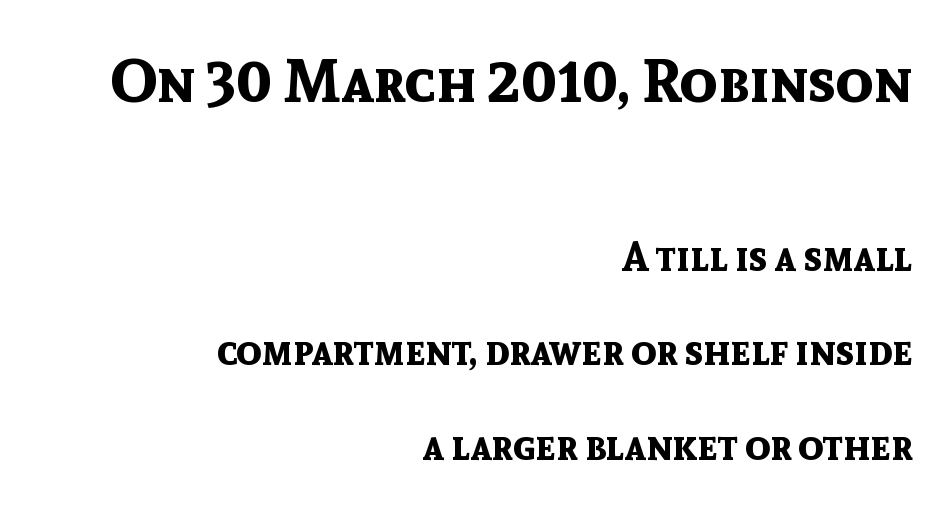
These lines stack with their right ends in a neat column. The face used here is proportionally spaced, like ordinary book or web type. Unlike italic type, these characters show no tilt at all. Look at the glyph heights: the upper group is clearly the bigger setting. How are the letters spaced? Ordinarily, with no added tracking. Is the type bold? Yes — the strokes are clearly thick and heavy.
